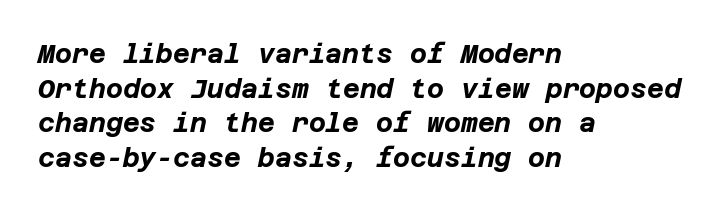
{"italic": "yes", "lean": "right", "slant_degrees": 12, "bold": "yes", "underline": "no", "align": "left", "line_spacing": "normal", "line_spacing_ratio": 1.33, "letter_spacing": "normal", "letter_spacing_em": 0.0, "glyph_px": 26}
